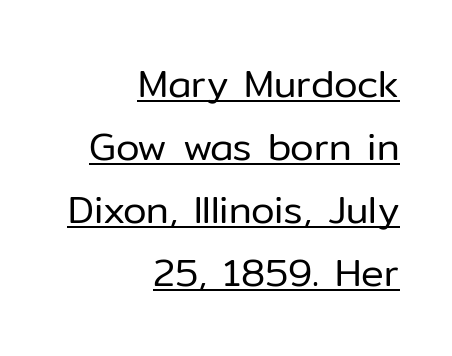
Unbolded letterforms with no extra heft. Students, note that the glyphs here touch the page at normal intervals. Compared with undecorated copy, this sample adds a rule below the words. Note the varied advance widths — an 'i' is clearly narrower than an 'm'.
